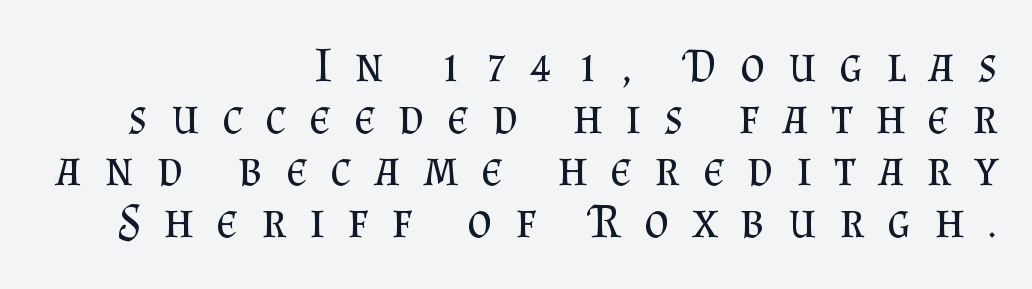
The image shows 48 px regular-weight serif type, upright; set right-aligned, tight line spacing (1.08x), unusually wide letter spacing (+0.48 em), not underlined; medium stroke contrast and a small x-height.
